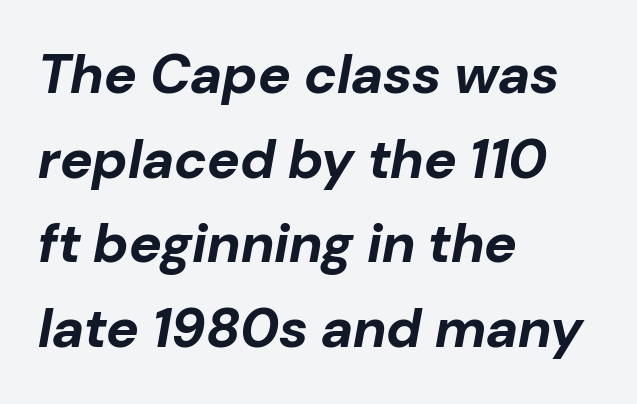
Q: Is the text bold? A: Yes.
Q: Is the text italic (slanted)? A: Yes, it leans right by about 10 degrees.
Q: Is the text underlined? A: No.
Q: How is the paragraph aligned? A: Left-aligned.
Q: Is the spacing between letters normal or unusually wide? A: Normal.
Q: Is the spacing between lines tight, normal or loose? A: Normal.
Q: Width (condensed, normal, or wide)? A: Normal.
Q: Stroke contrast? A: Low.
Q: x-height? A: Medium.
Q: Monospaced? A: No.
